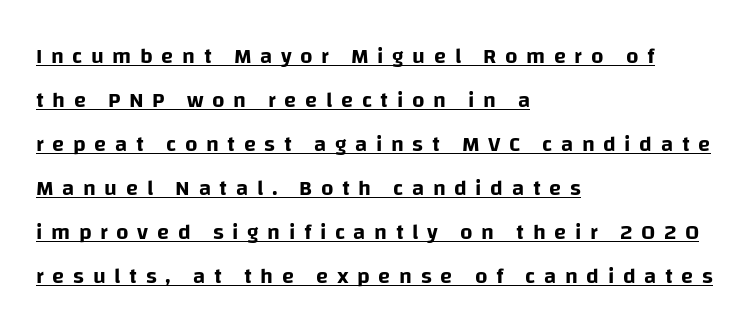
Q: Is the text italic (slanted)? A: No, it is upright.
Q: Is the text underlined? A: Yes.
Q: How is the paragraph aligned? A: Left-aligned.
Q: Is the spacing between letters normal or unusually wide? A: Unusually wide.
Q: Is the spacing between lines tight, normal or loose? A: Loose.
